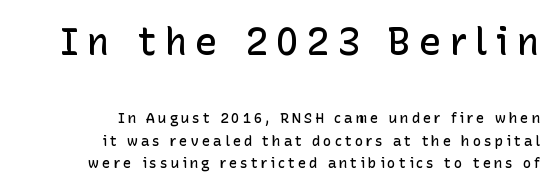
{"serif": "no", "italic": "no", "bold": "semi", "weight": "semibold", "width": "normal", "stroke_contrast": "low", "x_height": "medium", "monospaced": "no", "underline": "no", "align": "right", "line_spacing": "normal", "line_spacing_ratio": 1.6, "letter_spacing": "wide", "letter_spacing_em": 0.21, "larger_block": "first", "size_ratio": 2.71, "glyph_px": 38}
